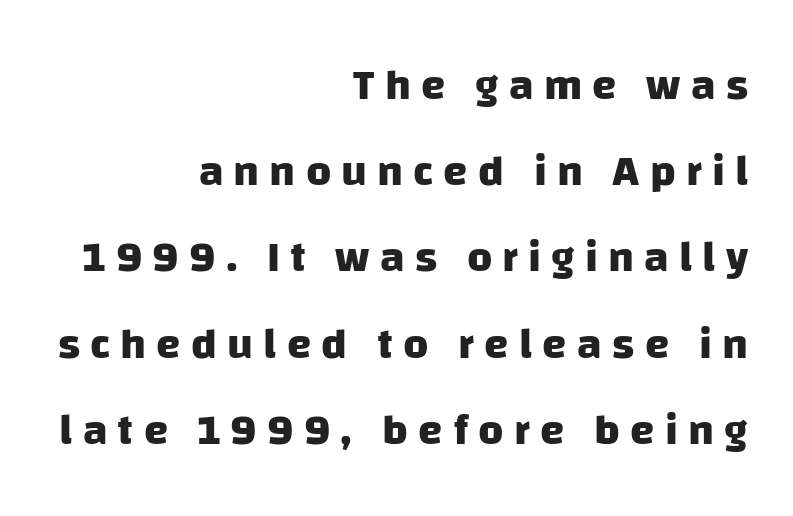
Q: Is the text bold? A: Yes.
Q: Is the typeface a serif or a sans-serif typeface? A: Sans-serif.
Q: Is the text underlined? A: No.
Q: How is the paragraph aligned? A: Right-aligned.
Q: Is the spacing between letters normal or unusually wide? A: Unusually wide.
Q: Is the spacing between lines tight, normal or loose? A: Loose.
Q: Width (condensed, normal, or wide)? A: Normal.
Q: Stroke contrast? A: Low.
Q: x-height? A: Large.
Q: Monospaced? A: No.
